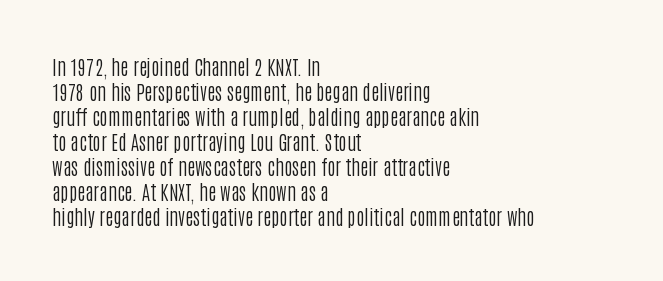
Underline: absent. These glyphs show unthickened strokes, regular width or finer. The leading is moderate, giving the passage an even texture. Upright lettering throughout.
